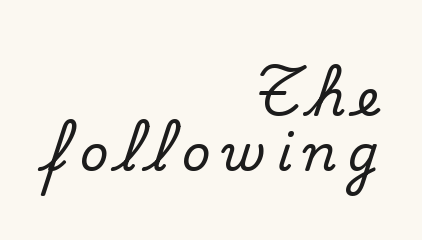
Q: Is the text italic (slanted)? A: Yes.
Q: Is the text underlined? A: No.
Q: How is the paragraph aligned? A: Right-aligned.
Q: Is the spacing between letters normal or unusually wide? A: Unusually wide.
Q: Is the spacing between lines tight, normal or loose? A: Tight.
Q: Width (condensed, normal, or wide)? A: Normal.
Q: Stroke contrast? A: Medium.
Q: x-height? A: Small.
Q: Monospaced? A: No.
